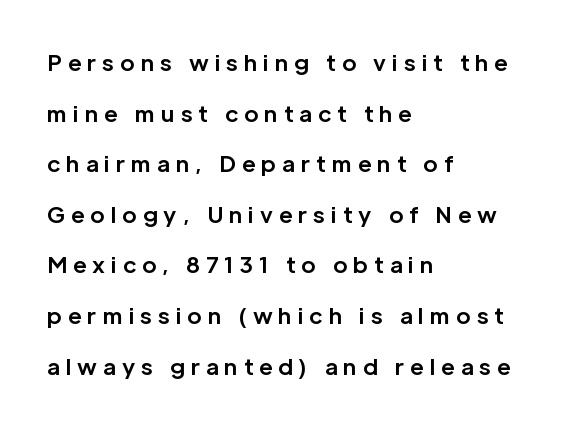
The image shows 22 px bold type, upright; set left-aligned, loose line spacing (2.3x), unusually wide letter spacing (+0.27 em), not underlined.
